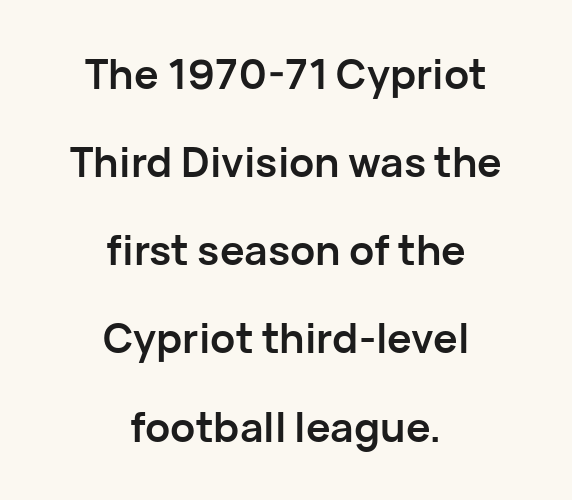
{"serif": "no", "italic": "no", "bold": "yes", "weight": "semibold", "width": "normal", "stroke_contrast": "low", "x_height": "medium", "monospaced": "no", "underline": "no", "align": "center", "line_spacing": "loose", "line_spacing_ratio": 2.15, "letter_spacing": "normal", "letter_spacing_em": 0.0, "glyph_px": 41}
